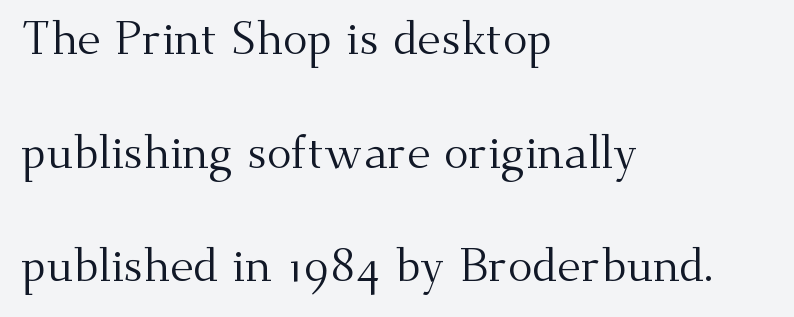
Q: Is the text bold? A: No.
Q: Is the text italic (slanted)? A: No, it is upright.
Q: Is the typeface a serif or a sans-serif typeface? A: Serif.
Q: Is the text underlined? A: No.
Q: How is the paragraph aligned? A: Left-aligned.
Q: Is the spacing between letters normal or unusually wide? A: Normal.
Q: Is the spacing between lines tight, normal or loose? A: Loose.
Q: Width (condensed, normal, or wide)? A: Normal.
Q: Stroke contrast? A: Medium.
Q: x-height? A: Small.
Q: Monospaced? A: No.
